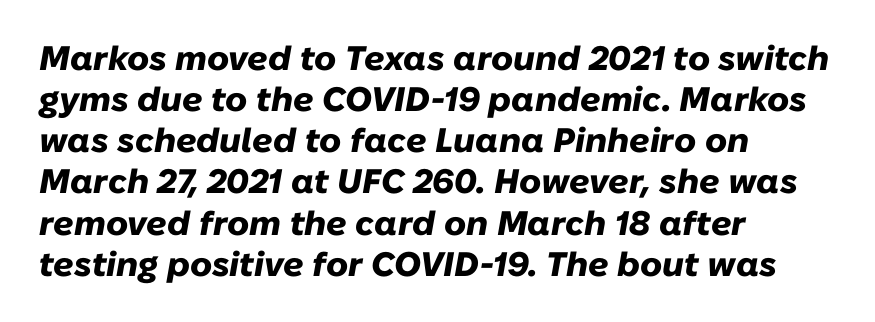
The image shows 34 px heavy type, italic (leaning right); set left-aligned, line spacing 1.21x, normal letter spacing, not underlined; low stroke contrast and a medium x-height.
